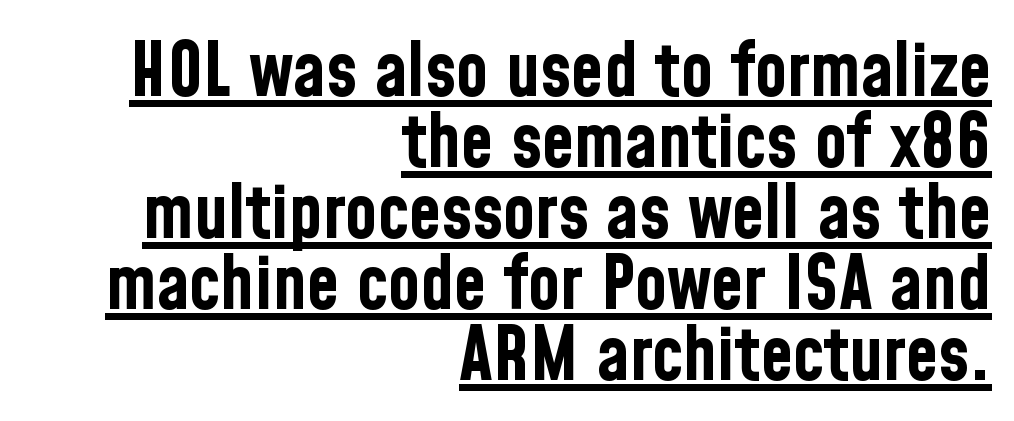
Typographic density is high because the face is bold. The rendering shows plain stroke endings on the letterforms — a sans-serif design. If you measured baseline to baseline, you'd find a short distance. You could call the tracking neutral — neither tight nor loose. This sample has the flowing, uneven cadence of proportional lettering. A typesetter would mark this as roman, not italic.
